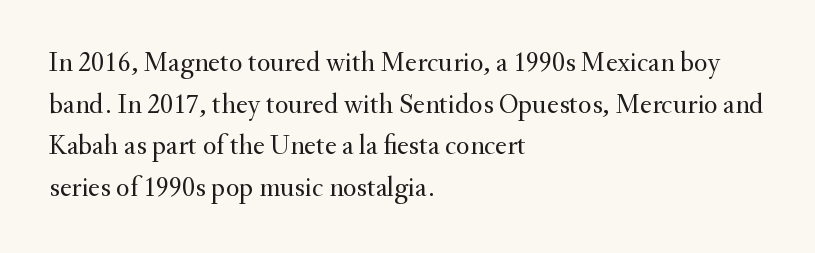
Words appear dense and cohesive because spacing is normal. Letters rest on an invisible, unmarked baseline. Weight: in the light-to-regular range. The type family on display is of the serif kind. This block has exactly the height ordinary leading produces.
